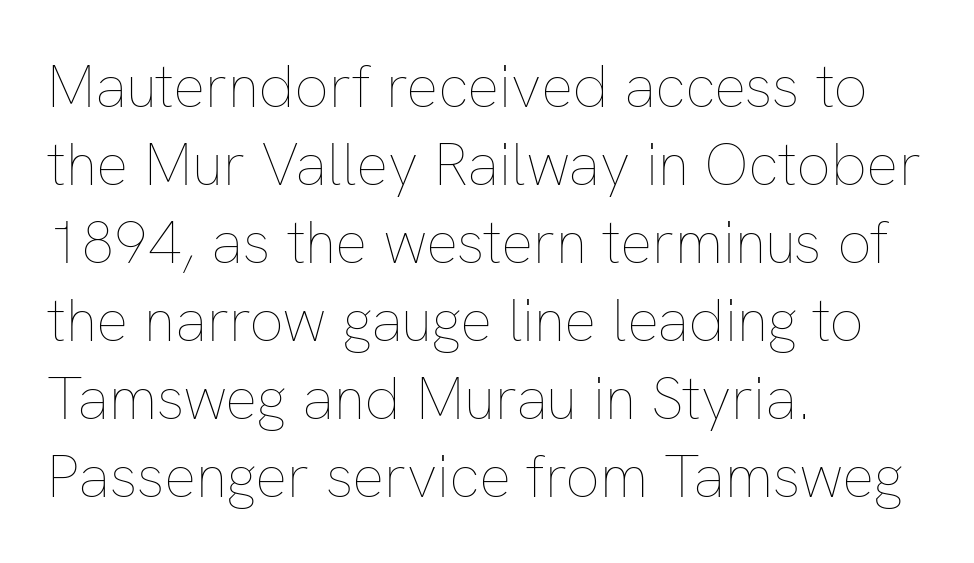
The foot of each line stays bare and open. The passage shown is typed in a proportional face where columns would drift. Heft: none added — not bold. Characters follow at the spacing the type designer built in.
